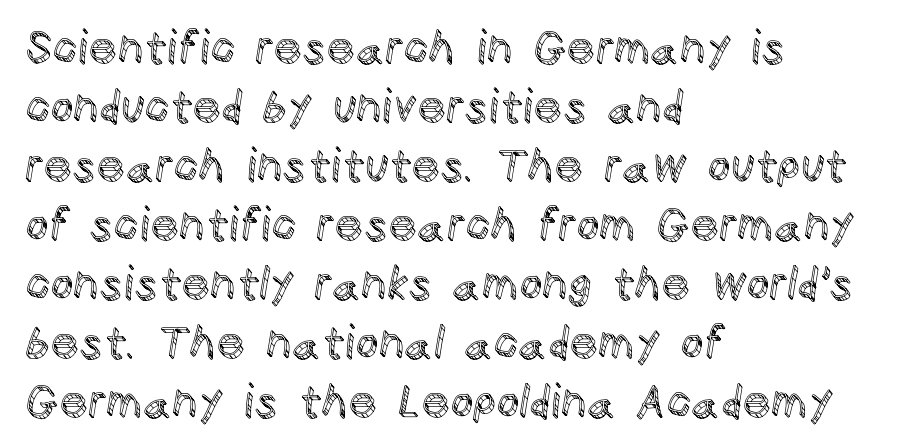
Q: Is the text italic (slanted)? A: Yes.
Q: Is the text underlined? A: No.
Q: How is the paragraph aligned? A: Left-aligned.
Q: Is the spacing between letters normal or unusually wide? A: Normal.
Q: Is the spacing between lines tight, normal or loose? A: Normal.
Q: Width (condensed, normal, or wide)? A: Normal.
Q: x-height? A: Large.
Q: Monospaced? A: No.
